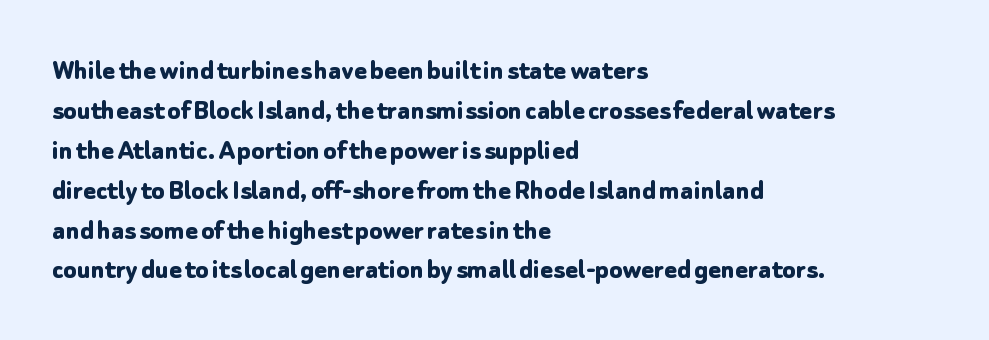
{"serif": "no", "italic": "no", "bold": "yes", "weight": "bold", "width": "normal", "stroke_contrast": "low", "x_height": "medium", "monospaced": "no", "underline": "no", "align": "left", "line_spacing": "normal", "line_spacing_ratio": 1.33, "letter_spacing": "normal", "letter_spacing_em": 0.0, "glyph_px": 30}
